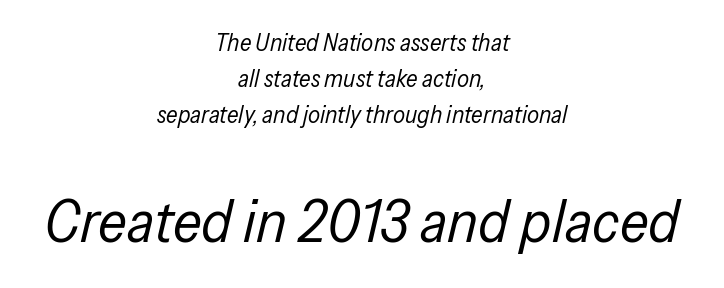
Compared with typical body copy, the letter spacing here is the same. Slanted lettering throughout. Unmarked baselines from the first word to the last. Each line is balanced around a shared central axis.
